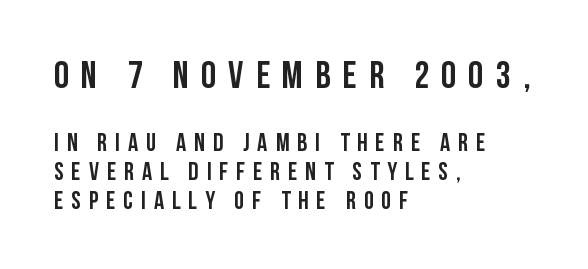
The image shows 38 px semibold, condensed sans-serif type, upright; set left-aligned, line spacing 1.16x, unusually wide letter spacing (+0.32 em), not underlined; the first (top) block is 1.52x larger; low stroke contrast and a large x-height.
